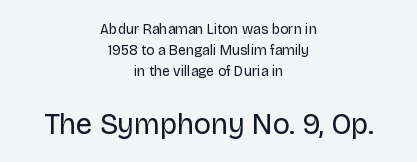
Q: Is the text bold? A: No.
Q: Is the text italic (slanted)? A: No, it is upright.
Q: Is the typeface a serif or a sans-serif typeface? A: Sans-serif.
Q: Is the text underlined? A: No.
Q: How is the paragraph aligned? A: Centered.
Q: Is the spacing between letters normal or unusually wide? A: Normal.
Q: Is the spacing between lines tight, normal or loose? A: Normal.
Q: Which block of text is set in a larger size, the first (top) or the second (bottom)? A: The second (bottom) one.
Q: Width (condensed, normal, or wide)? A: Normal.
Q: Stroke contrast? A: Low.
Q: x-height? A: Large.
Q: Monospaced? A: No.
